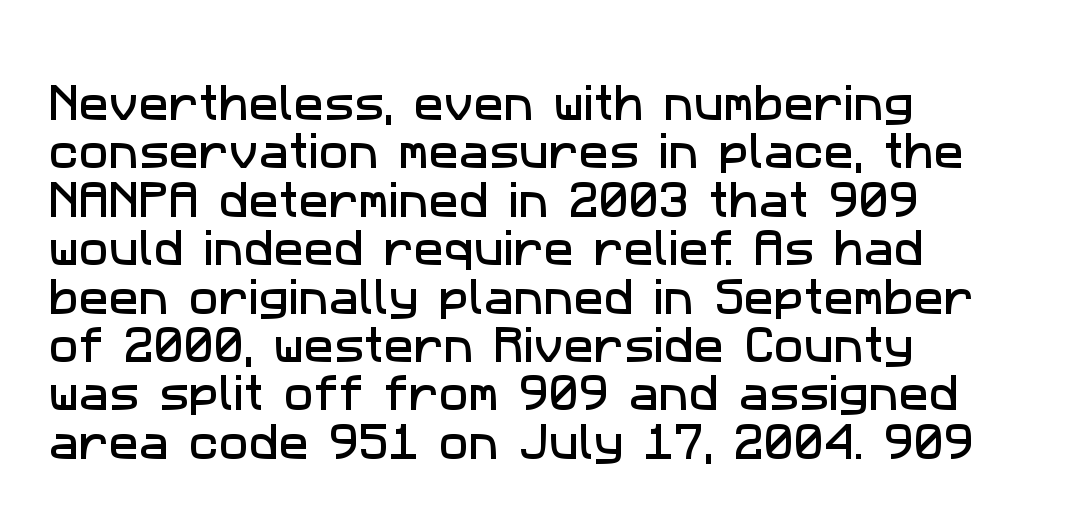
The image shows 40 px sans-serif type; set left-aligned, line spacing 1.21x, normal letter spacing, not underlined; low stroke contrast and a medium x-height.
